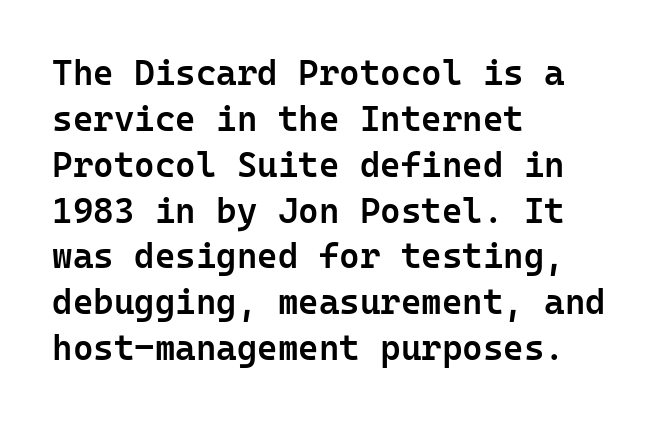
Q: Is the text bold? A: Semi-bold.
Q: Is the text italic (slanted)? A: No, it is upright.
Q: Is the typeface a serif or a sans-serif typeface? A: Sans-serif.
Q: Is the text underlined? A: No.
Q: How is the paragraph aligned? A: Left-aligned.
Q: Is the spacing between letters normal or unusually wide? A: Normal.
Q: Is the spacing between lines tight, normal or loose? A: Normal.
Q: Width (condensed, normal, or wide)? A: Normal.
Q: Stroke contrast? A: Low.
Q: x-height? A: Medium.
Q: Monospaced? A: Yes.
